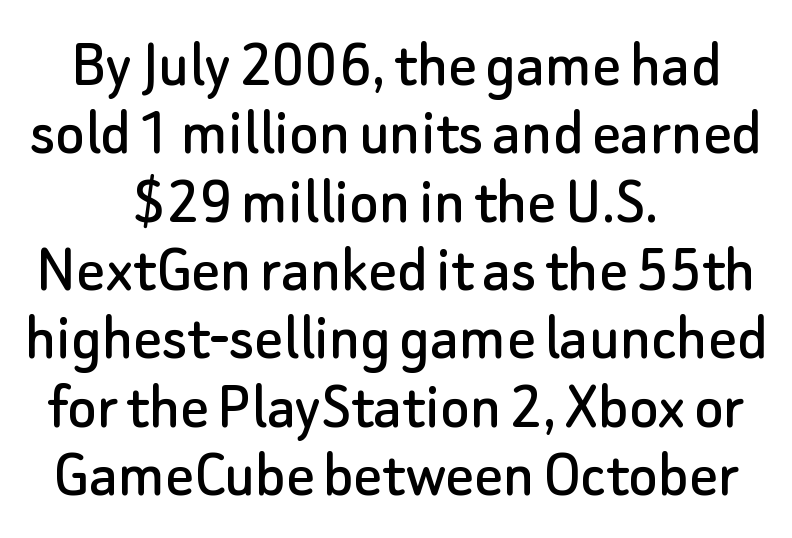
Q: Is the text italic (slanted)? A: No, it is upright.
Q: Is the typeface a serif or a sans-serif typeface? A: Sans-serif.
Q: Is the text underlined? A: No.
Q: How is the paragraph aligned? A: Centered.
Q: Is the spacing between letters normal or unusually wide? A: Normal.
Q: Is the spacing between lines tight, normal or loose? A: Tight.
Q: Width (condensed, normal, or wide)? A: Normal.
Q: Stroke contrast? A: Low.
Q: x-height? A: Small.
Q: Monospaced? A: No.
